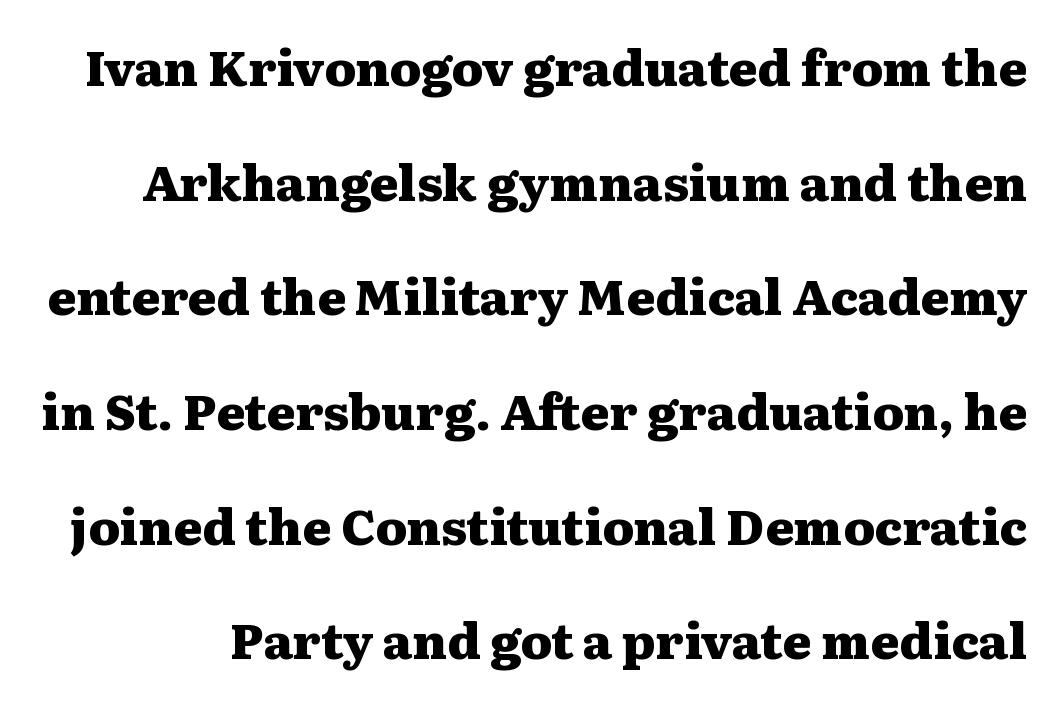
The image shows 49 px heavy, wide serif type, upright; set loose line spacing (2.34x), normal letter spacing, not underlined; medium stroke contrast and a medium x-height.
